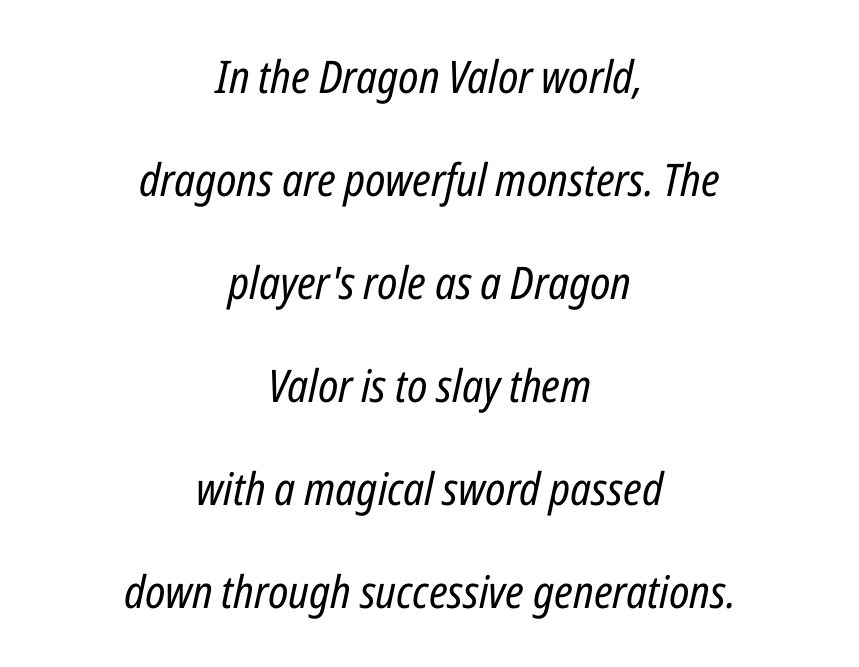
{"italic": "yes", "lean": "right", "slant_degrees": 12, "bold": "no", "weight": "regular", "width": "condensed", "stroke_contrast": "low", "x_height": "medium", "monospaced": "no", "underline": "no", "align": "center", "line_spacing": "loose", "line_spacing_ratio": 2.29, "letter_spacing": "normal", "letter_spacing_em": 0.0, "glyph_px": 45}
